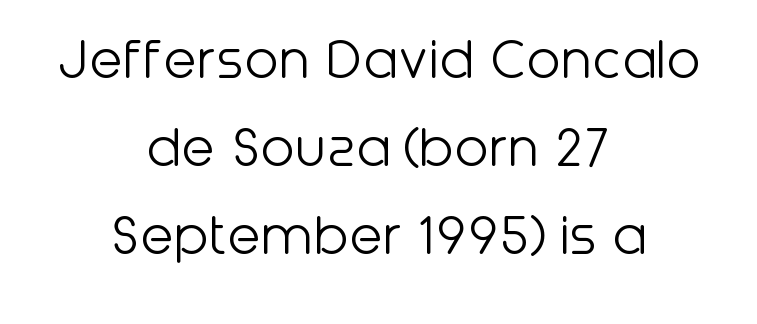
The image shows 62 px light sans-serif type, upright; set centered, normal line spacing (1.42x), normal letter spacing, not underlined; low stroke contrast and a medium x-height.
